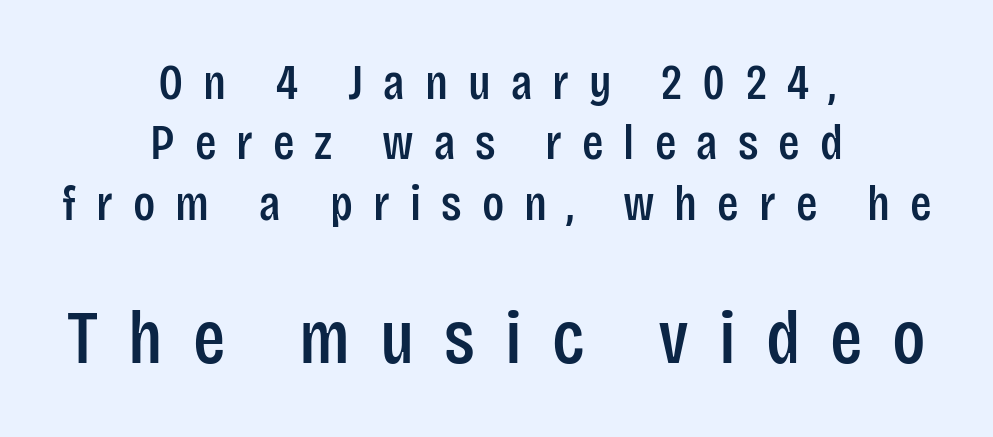
Character size in the trailing block exceeds that of the leading block. Rule under the text: the space is simply empty. Here the designer chose a conventional face with non-uniform glyph widths. In terms of posture, this sample is upright. The type family on display is of the sans-serif kind. One-word summary of the alignment: center.
